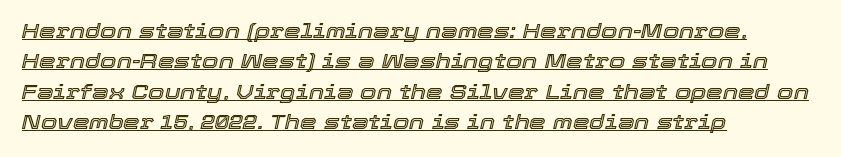
The image shows 21 px text type, italic (leaning right); set left-aligned, normal line spacing (1.45x), normal letter spacing, underlined.
